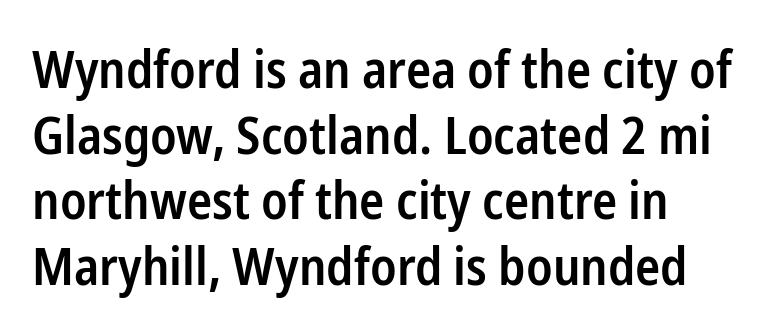
The image shows 52 px semibold, condensed sans-serif type, upright; set left-aligned, normal line spacing (1.26x), normal letter spacing, not underlined; low stroke contrast and a medium x-height.
